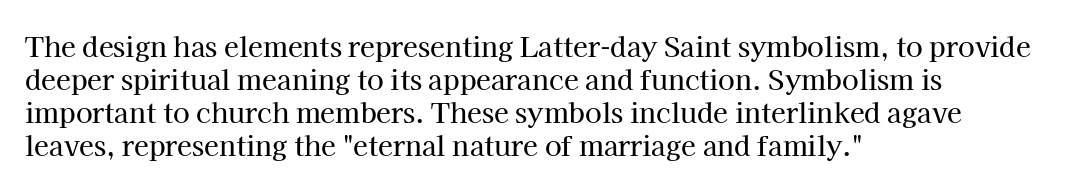
No extra tracking has been applied to these lines. Check the space under the baseline: it is left empty. The font's upright variant was chosen for this text. Casual observation: everything's shoved over to the left.
